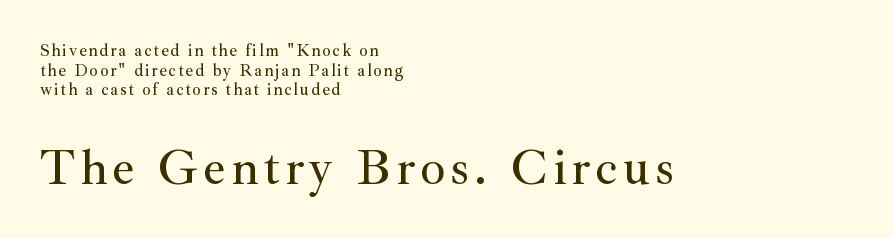
The image shows 50 px serif type, upright; set left-aligned, line spacing 1.16x, not underlined; the second (bottom) block is 2.94x larger; medium stroke contrast and a small x-height.
